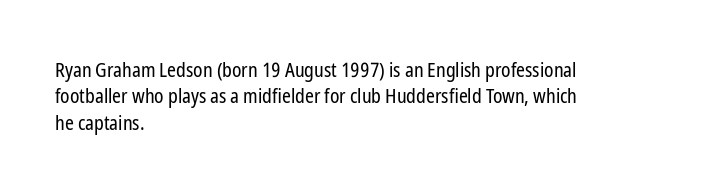
Q: Is the text bold? A: No.
Q: Is the text italic (slanted)? A: No, it is upright.
Q: Is the text underlined? A: No.
Q: How is the paragraph aligned? A: Left-aligned.
Q: Is the spacing between letters normal or unusually wide? A: Normal.
Q: Is the spacing between lines tight, normal or loose? A: Normal.
